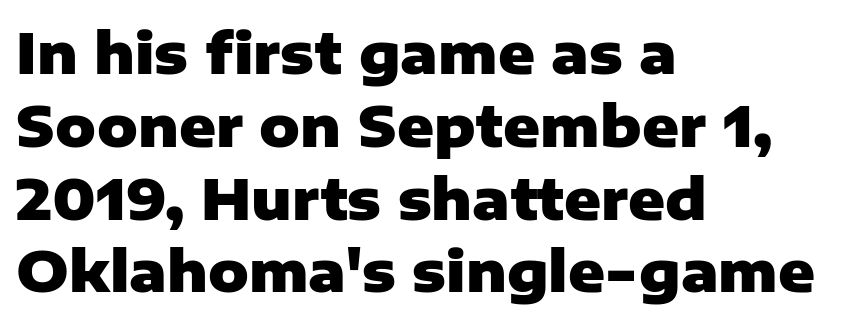
{"serif": "no", "italic": "no", "bold": "yes", "weight": "heavy", "width": "normal", "stroke_contrast": "low", "x_height": "medium", "monospaced": "no", "underline": "no", "align": "left", "line_spacing": "normal", "line_spacing_ratio": 1.3, "letter_spacing": "normal", "letter_spacing_em": 0.0, "glyph_px": 56}
